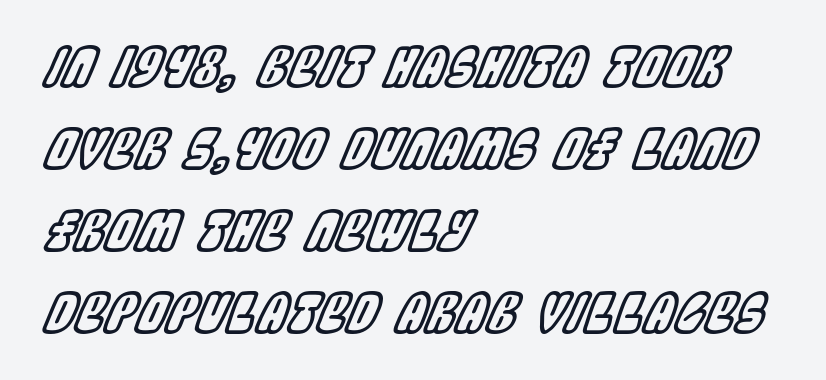
This block has exactly the height ordinary leading produces. Spacing verdict: proportional, widths tailored to each character. A typesetter would mark this as italic. The space directly below the letters is spotless. In terms of letterspacing, this is plain default setting.
